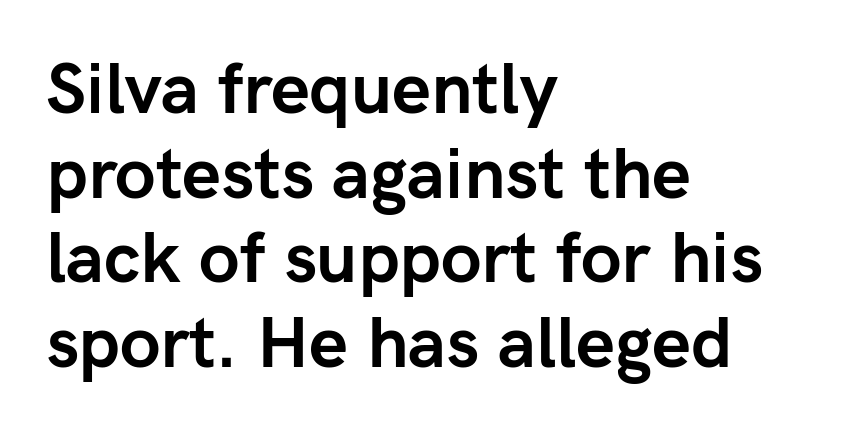
The image shows 70 px semibold sans-serif type, upright; set left-aligned, line spacing 1.21x, normal letter spacing, not underlined; low stroke contrast and a medium x-height.
